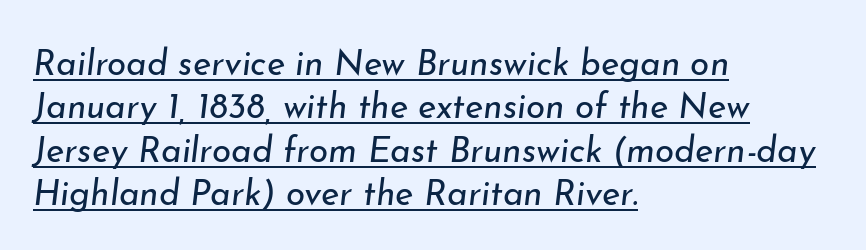
Q: Is the text bold? A: No.
Q: Is the text italic (slanted)? A: Yes, it leans right by about 7 degrees.
Q: Is the text underlined? A: Yes.
Q: How is the paragraph aligned? A: Left-aligned.
Q: Is the spacing between letters normal or unusually wide? A: Normal.
Q: Width (condensed, normal, or wide)? A: Normal.
Q: Stroke contrast? A: Low.
Q: x-height? A: Small.
Q: Monospaced? A: No.
